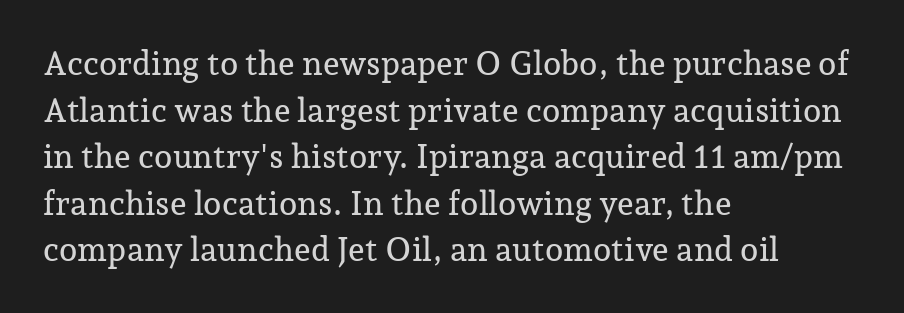
The image shows 33 px serif type, upright; set left-aligned, normal line spacing (1.41x), normal letter spacing, not underlined; low stroke contrast and a medium x-height.
